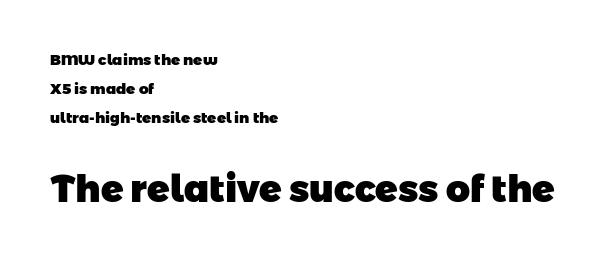
The image shows 37 px heavy sans-serif type; set left-aligned, loose line spacing (1.92x), normal letter spacing, not underlined; the second (bottom) block is 2.47x larger; low stroke contrast and a medium x-height.
